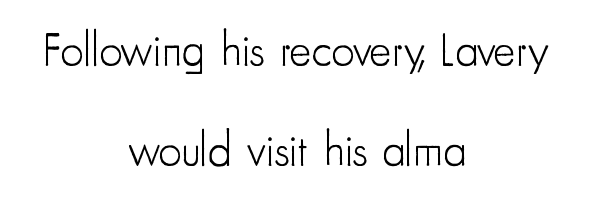
{"serif": "no", "italic": "no", "bold": "no", "weight": "light", "width": "condensed", "stroke_contrast": "low", "x_height": "small", "monospaced": "no", "underline": "no", "align": "center", "line_spacing": "loose", "line_spacing_ratio": 2.12, "letter_spacing": "normal", "letter_spacing_em": 0.0, "glyph_px": 47}
